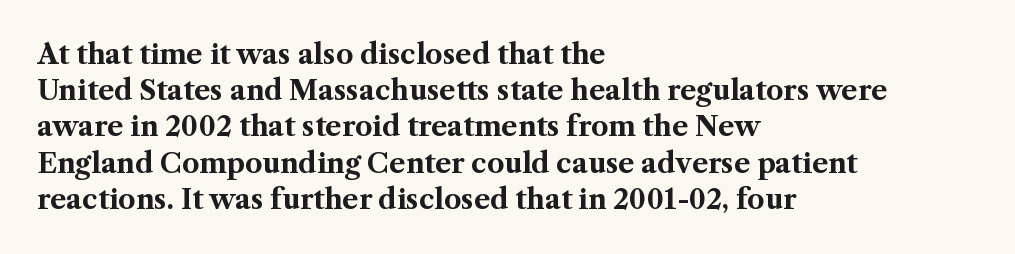
Q: Is the text bold? A: Yes.
Q: Is the text italic (slanted)? A: No, it is upright.
Q: Is the text underlined? A: No.
Q: How is the paragraph aligned? A: Left-aligned.
Q: Is the spacing between letters normal or unusually wide? A: Normal.
Q: Is the spacing between lines tight, normal or loose? A: Normal.
